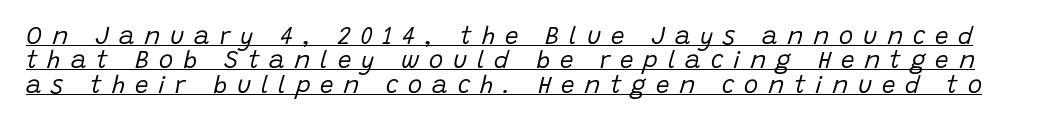
{"italic": "yes", "lean": "right", "slant_degrees": 15, "bold": "no", "underline": "yes", "line_spacing": "tight", "line_spacing_ratio": 1.02, "letter_spacing": "wide", "letter_spacing_em": 0.41, "glyph_px": 24}
